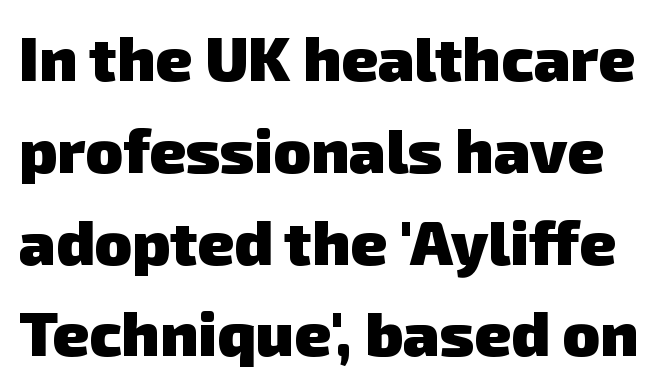
What kind of face is this? One without serifs — a sans. Each row of text sits above clean, open space. Observe the ordinary spacing: letters are neighbours, not strangers. You could not count columns in this text — the font is proportionally spaced.
